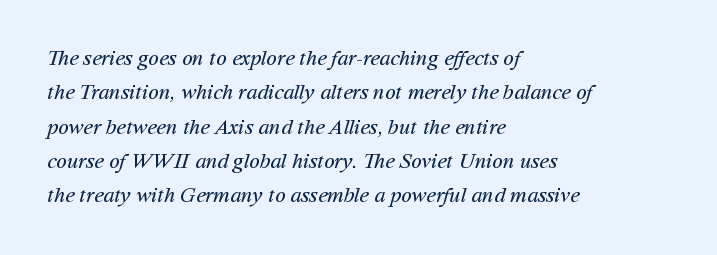
Q: Is the text bold? A: No.
Q: Is the text underlined? A: No.
Q: How is the paragraph aligned? A: Left-aligned.
Q: Is the spacing between letters normal or unusually wide? A: Normal.
Q: Is the spacing between lines tight, normal or loose? A: Normal.
